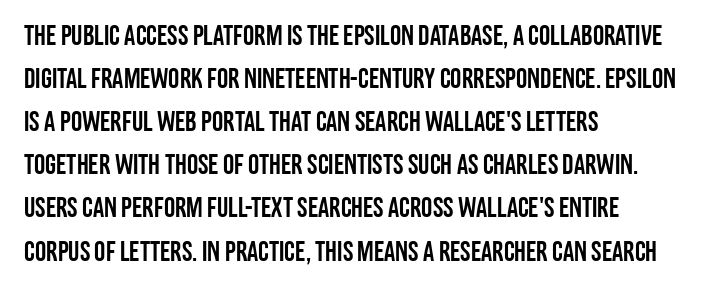
{"serif": "no", "italic": "no", "width": "condensed", "stroke_contrast": "low", "x_height": "large", "monospaced": "no", "underline": "no", "align": "left", "line_spacing": "normal", "line_spacing_ratio": 1.54, "letter_spacing": "normal", "letter_spacing_em": 0.0, "glyph_px": 28}
